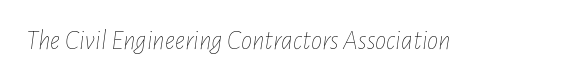
Q: Is the text bold? A: No.
Q: Is the text italic (slanted)? A: Yes, it leans right by about 7 degrees.
Q: Is the text underlined? A: No.
Q: Is the spacing between letters normal or unusually wide? A: Normal.
Q: Width (condensed, normal, or wide)? A: Condensed.
Q: Stroke contrast? A: Low.
Q: x-height? A: Medium.
Q: Monospaced? A: No.
